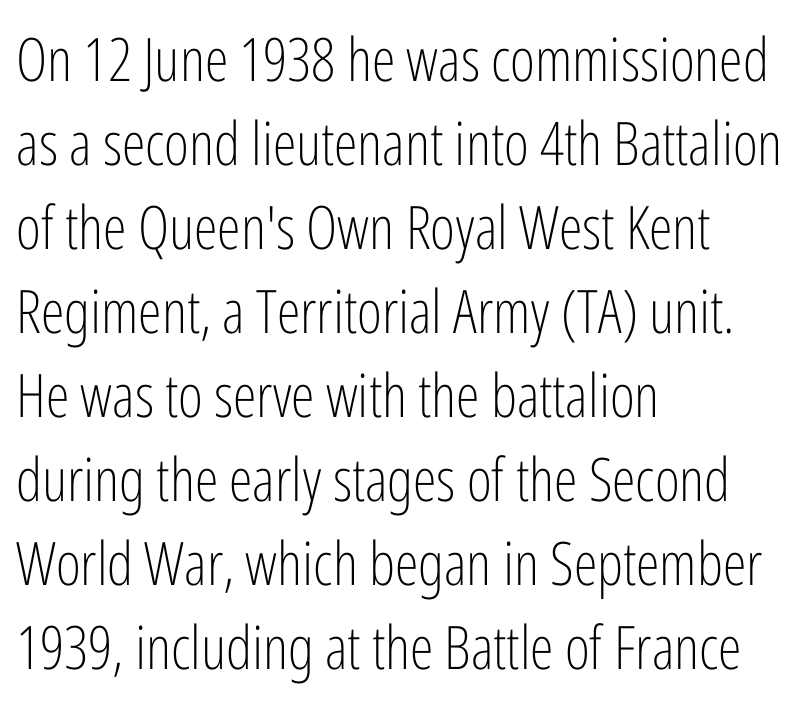
{"serif": "no", "italic": "no", "bold": "no", "weight": "light", "width": "condensed", "stroke_contrast": "low", "x_height": "medium", "monospaced": "no", "underline": "no", "align": "left", "line_spacing": "normal", "line_spacing_ratio": 1.4, "letter_spacing": "normal", "letter_spacing_em": 0.0, "glyph_px": 60}
